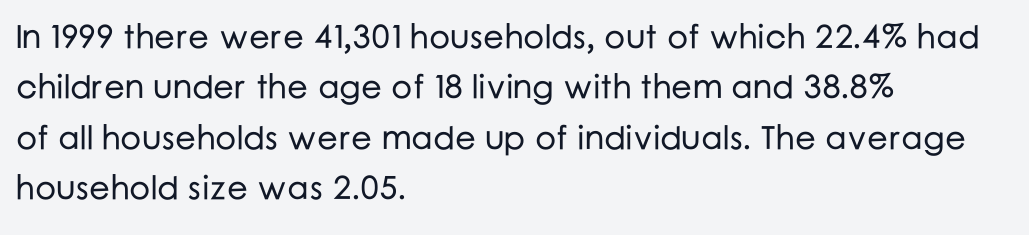
The rendering uses natural spacing where letterforms have individual widths. Honestly, there is no underline to notice here at all. Tracking here is standard; glyphs follow each other at the usual distance. The lettering stays uniformly vertical, giving the passage a roman look. Is there much room between lines? A standard amount, neither cramped nor airy. The lines in this sample share a left origin and differ only in where they stop.
